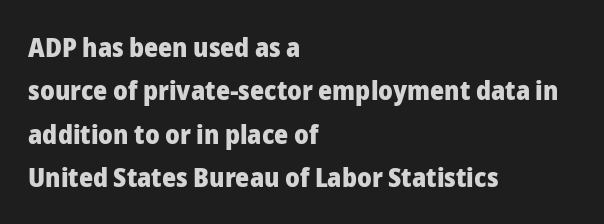
Q: Is the text bold? A: Yes.
Q: Is the text italic (slanted)? A: No, it is upright.
Q: Is the text underlined? A: No.
Q: How is the paragraph aligned? A: Left-aligned.
Q: Is the spacing between letters normal or unusually wide? A: Normal.
Q: Is the spacing between lines tight, normal or loose? A: Normal.
